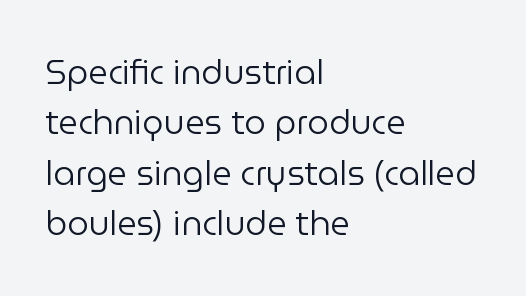
The image shows 34 px regular-weight sans-serif type, upright; set left-aligned, normal line spacing (1.48x), normal letter spacing, not underlined; low stroke contrast and a medium x-height.
